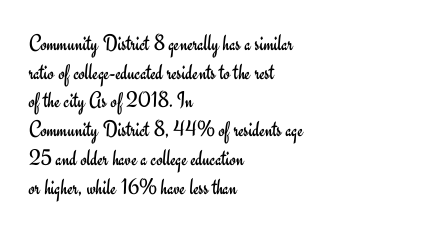
The image shows 23 px text type; set left-aligned, normal line spacing (1.25x), normal letter spacing, not underlined.
